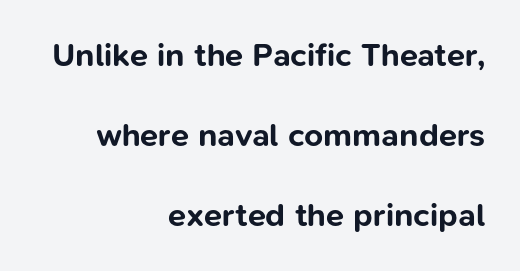
Q: Is the text bold? A: Yes.
Q: Is the text italic (slanted)? A: No, it is upright.
Q: Is the typeface a serif or a sans-serif typeface? A: Sans-serif.
Q: Is the text underlined? A: No.
Q: How is the paragraph aligned? A: Right-aligned.
Q: Is the spacing between letters normal or unusually wide? A: Normal.
Q: Is the spacing between lines tight, normal or loose? A: Loose.
Q: Width (condensed, normal, or wide)? A: Normal.
Q: Stroke contrast? A: Low.
Q: x-height? A: Medium.
Q: Monospaced? A: No.
